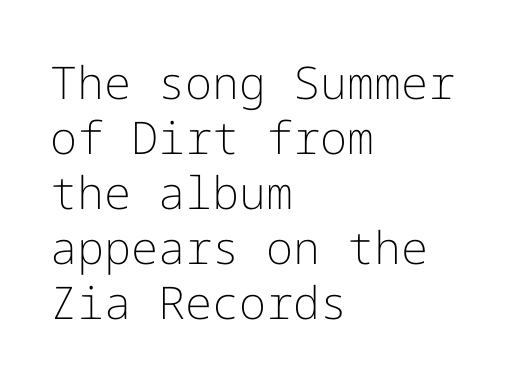
Q: Is the text bold? A: No.
Q: Is the text italic (slanted)? A: No, it is upright.
Q: Is the typeface a serif or a sans-serif typeface? A: Sans-serif.
Q: Is the text underlined? A: No.
Q: How is the paragraph aligned? A: Left-aligned.
Q: Is the spacing between letters normal or unusually wide? A: Normal.
Q: Width (condensed, normal, or wide)? A: Normal.
Q: Stroke contrast? A: Low.
Q: x-height? A: Medium.
